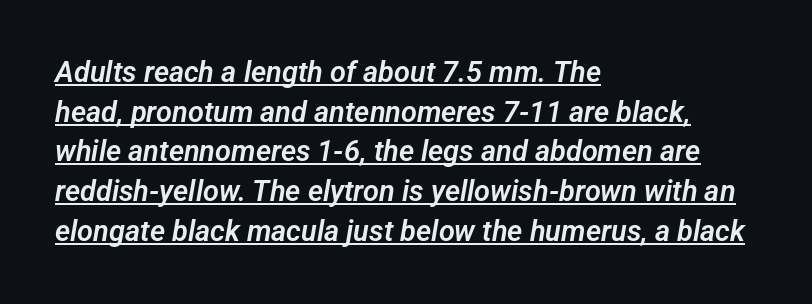
The image shows 29 px sans-serif type; set left-aligned, normal line spacing (1.37x), normal letter spacing, underlined; low stroke contrast and a medium x-height.
